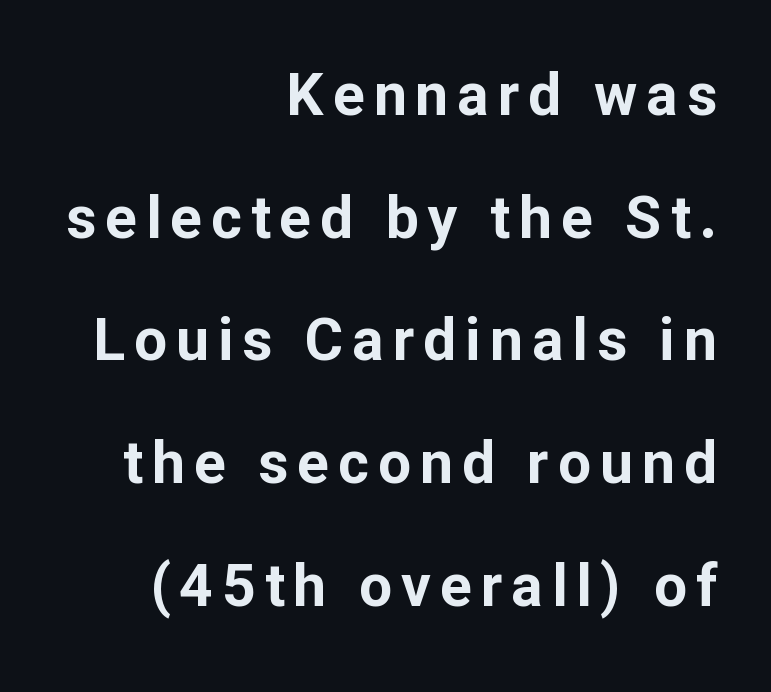
{"serif": "no", "italic": "no", "bold": "yes", "weight": "bold", "width": "normal", "stroke_contrast": "low", "x_height": "medium", "monospaced": "no", "underline": "no", "align": "right", "line_spacing": "loose", "line_spacing_ratio": 2.08, "glyph_px": 59}
